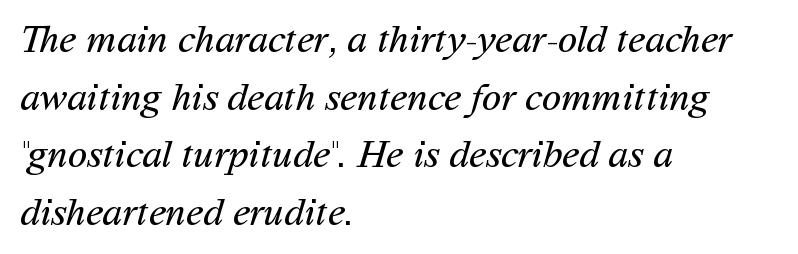
Q: Is the text bold? A: No.
Q: Is the typeface a serif or a sans-serif typeface? A: Sans-serif.
Q: Is the text underlined? A: No.
Q: How is the paragraph aligned? A: Left-aligned.
Q: Is the spacing between letters normal or unusually wide? A: Normal.
Q: Is the spacing between lines tight, normal or loose? A: Normal.
Q: Width (condensed, normal, or wide)? A: Normal.
Q: Stroke contrast? A: Medium.
Q: x-height? A: Medium.
Q: Monospaced? A: No.
